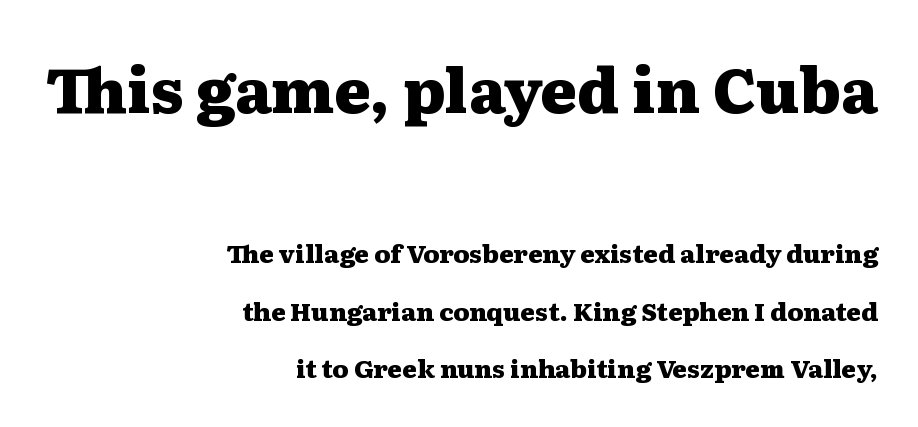
Q: Is the text bold? A: Yes.
Q: Is the text italic (slanted)? A: No, it is upright.
Q: Is the typeface a serif or a sans-serif typeface? A: Serif.
Q: Is the text underlined? A: No.
Q: How is the paragraph aligned? A: Right-aligned.
Q: Is the spacing between letters normal or unusually wide? A: Normal.
Q: Is the spacing between lines tight, normal or loose? A: Loose.
Q: Which block of text is set in a larger size, the first (top) or the second (bottom)? A: The first (top) one.
Q: Width (condensed, normal, or wide)? A: Wide.
Q: Stroke contrast? A: Medium.
Q: x-height? A: Medium.
Q: Monospaced? A: No.
